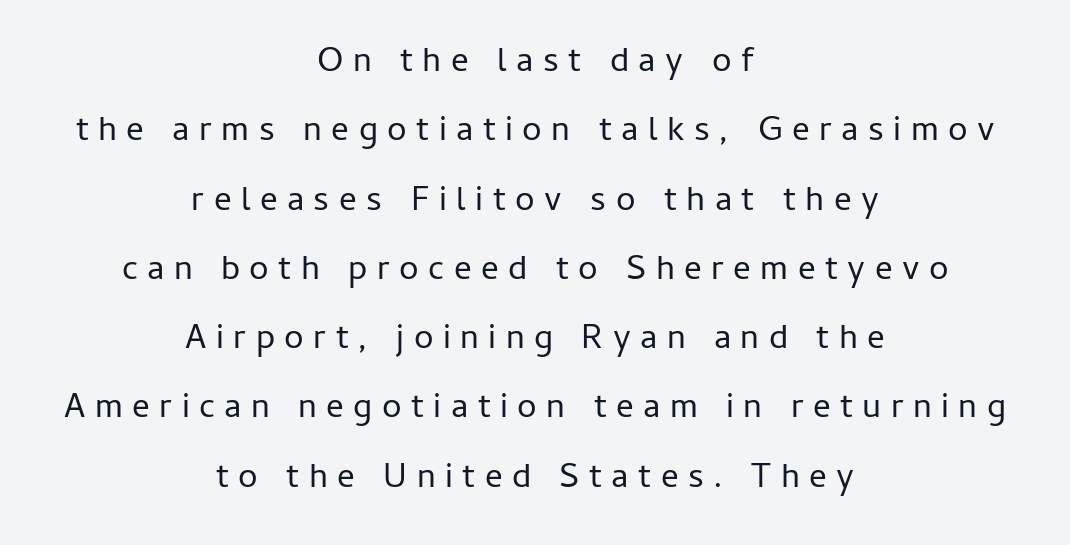
Q: Is the text bold? A: No.
Q: Is the text italic (slanted)? A: No, it is upright.
Q: Is the typeface a serif or a sans-serif typeface? A: Sans-serif.
Q: Is the text underlined? A: No.
Q: How is the paragraph aligned? A: Centered.
Q: Is the spacing between letters normal or unusually wide? A: Unusually wide.
Q: Is the spacing between lines tight, normal or loose? A: Loose.
Q: Width (condensed, normal, or wide)? A: Normal.
Q: Stroke contrast? A: Low.
Q: x-height? A: Medium.
Q: Monospaced? A: No.
